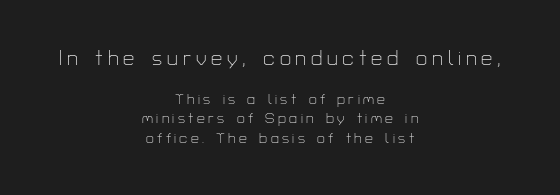
The image shows 20 px text type, upright; set centered, normal line spacing (1.39x), unusually wide letter spacing (+0.24 em), not underlined; the first (top) block is 1.43x larger.
